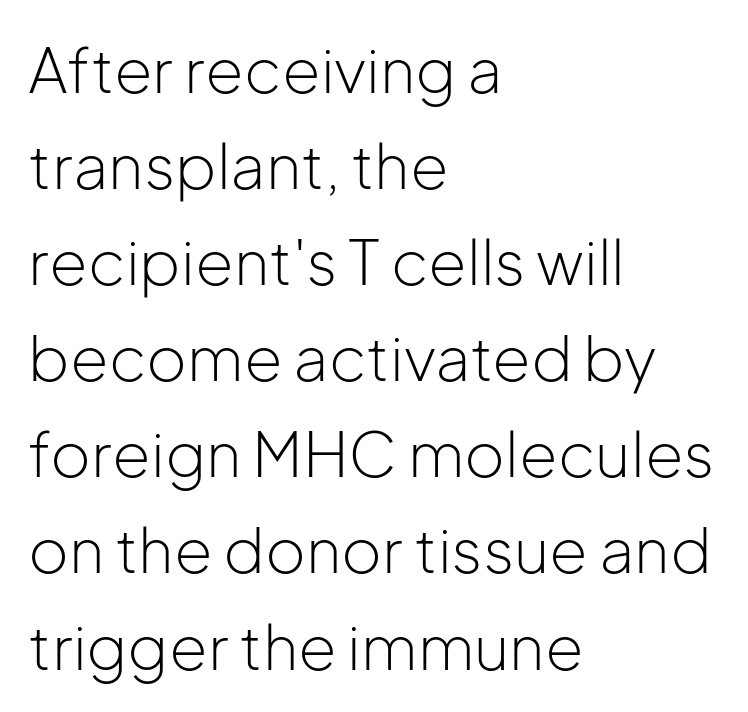
{"serif": "no", "italic": "no", "bold": "no", "weight": "light", "width": "normal", "stroke_contrast": "low", "x_height": "medium", "monospaced": "no", "underline": "no", "align": "left", "line_spacing": "normal", "line_spacing_ratio": 1.55, "letter_spacing": "normal", "letter_spacing_em": 0.0, "glyph_px": 62}
